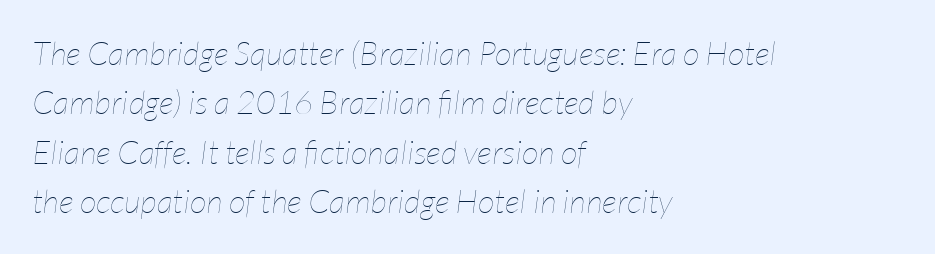
No chunkiness to these letters — they're not bold. Baseline-to-baseline distance is the conventional proportion of letter height. In terms of posture, this sample is oblique. The setting favours the left margin, as ordinary paragraphs usually do.
